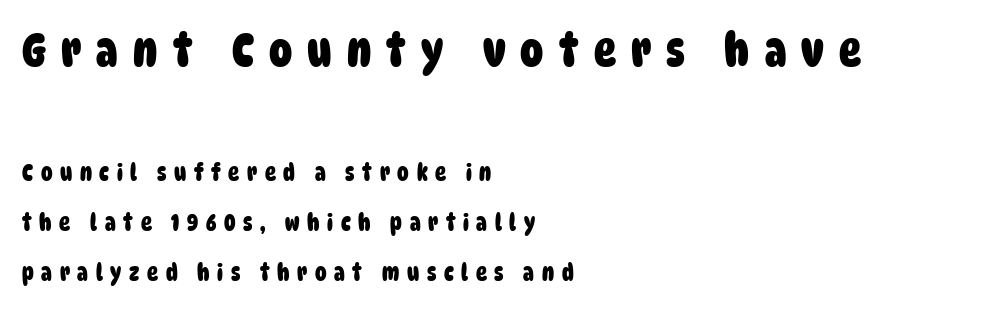
Q: Is the text bold? A: Yes.
Q: Is the typeface a serif or a sans-serif typeface? A: Sans-serif.
Q: Is the text underlined? A: No.
Q: How is the paragraph aligned? A: Left-aligned.
Q: Is the spacing between letters normal or unusually wide? A: Unusually wide.
Q: Is the spacing between lines tight, normal or loose? A: Loose.
Q: Which block of text is set in a larger size, the first (top) or the second (bottom)? A: The first (top) one.
Q: Width (condensed, normal, or wide)? A: Condensed.
Q: Stroke contrast? A: Low.
Q: x-height? A: Large.
Q: Monospaced? A: No.
